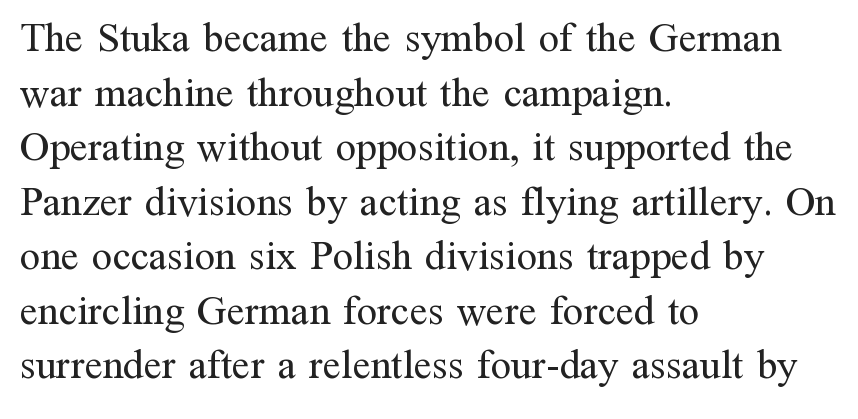
{"serif": "yes", "italic": "no", "bold": "no", "weight": "regular", "width": "normal", "stroke_contrast": "medium", "x_height": "medium", "monospaced": "no", "underline": "no", "align": "left", "line_spacing": "normal", "line_spacing_ratio": 1.33, "letter_spacing": "normal", "letter_spacing_em": 0.0, "glyph_px": 41}
